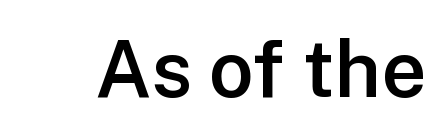
The image shows 79 px semibold sans-serif type, upright; set normal letter spacing, not underlined; low stroke contrast and a medium x-height.
